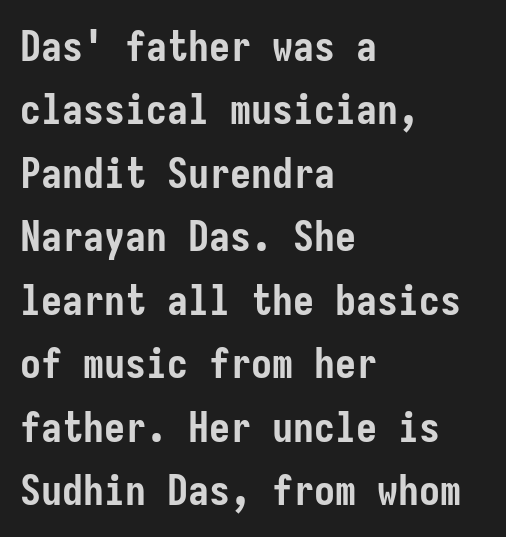
Letters rest on an invisible, unmarked baseline. Is this a sans? Yes — the strokes have no serifs. These lines stack with their left ends in a neat column. The letters sit at their default tracking, neither squeezed nor spread. In terms of leading, this rendering sits right in the middle. Look at the stroke-to-counter ratio: heavy, a bold.
